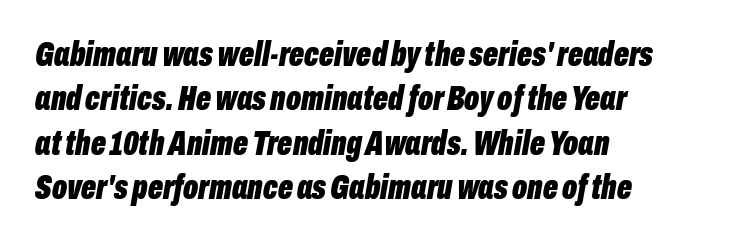
Q: Is the text bold? A: Yes.
Q: Is the text italic (slanted)? A: Yes, it leans right by about 10 degrees.
Q: Is the text underlined? A: No.
Q: How is the paragraph aligned? A: Left-aligned.
Q: Is the spacing between letters normal or unusually wide? A: Normal.
Q: Is the spacing between lines tight, normal or loose? A: Normal.
Q: Width (condensed, normal, or wide)? A: Condensed.
Q: Stroke contrast? A: Low.
Q: x-height? A: Medium.
Q: Monospaced? A: No.
